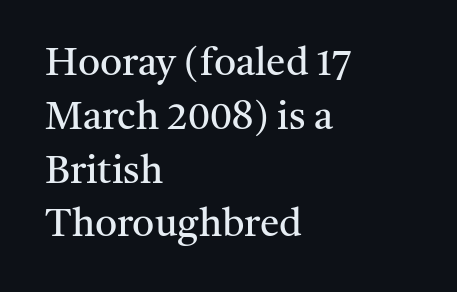
This rendering leaves character spacing at its baseline value. Stroke mass is kept to a normal reading level or below. Anything drawn beneath the words? Only blank space. I'd call this a serif setting — the letters wear small feet.
